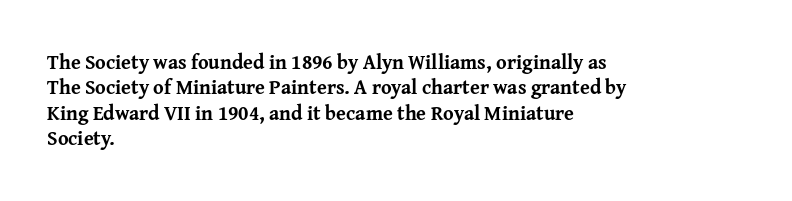
{"italic": "no", "bold": "yes", "underline": "no", "align": "left", "line_spacing": "normal", "line_spacing_ratio": 1.27, "letter_spacing": "normal", "letter_spacing_em": 0.0, "glyph_px": 20}
